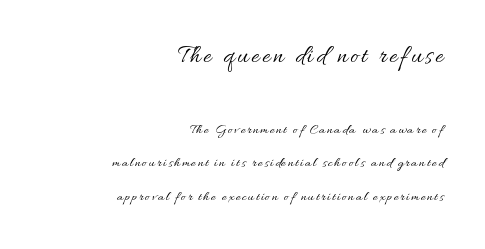
Line ends are locked; line starts wander. Beneath every word, the page is bare. One glance says open: line gaps are wider than usual.
